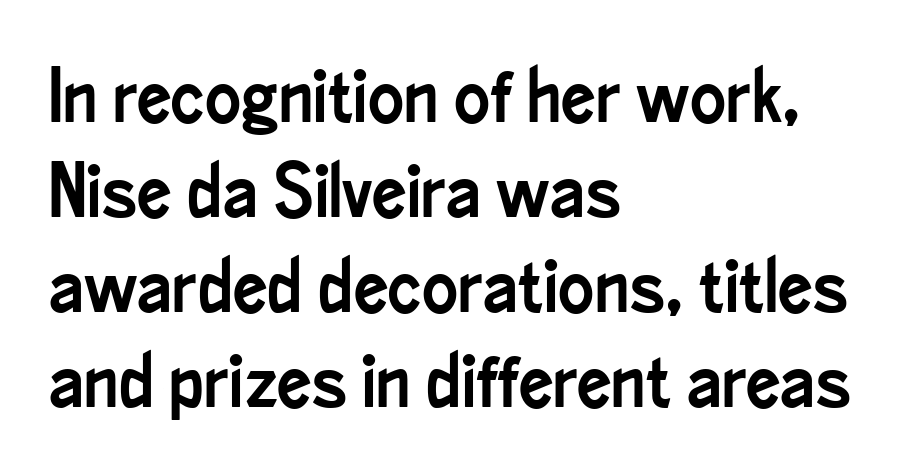
The tracking reads as untouched default to a designer's eye. Notice how the passage keeps a crisp vertical edge on the left only. Note the varied advance widths — an 'i' is clearly narrower than an 'm'. Quick note: interline space is typical. Letterform terminals end flat and unadorned throughout the passage.
